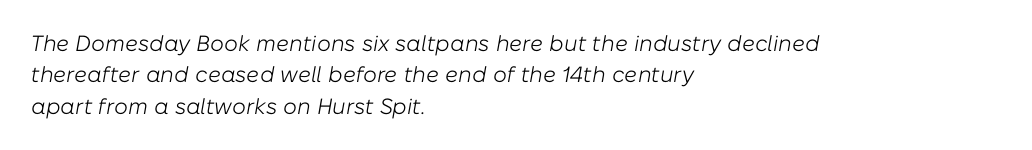
{"italic": "yes", "lean": "right", "slant_degrees": 10, "bold": "no", "underline": "no", "align": "left", "line_spacing": "normal", "line_spacing_ratio": 1.43, "letter_spacing": "normal", "letter_spacing_em": 0.0, "glyph_px": 22}
